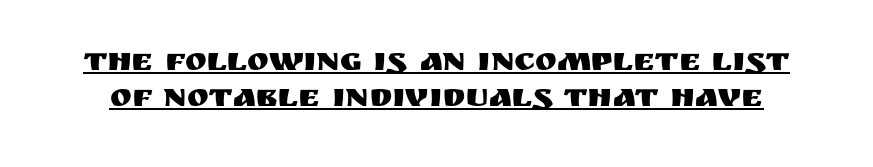
The line texture is even and compact thanks to regular tracking. The passage shown stacks its lines with hardly any gap. Unlike italic type, these characters show no tilt at all. You could not count columns in this text — the font is proportionally spaced.
